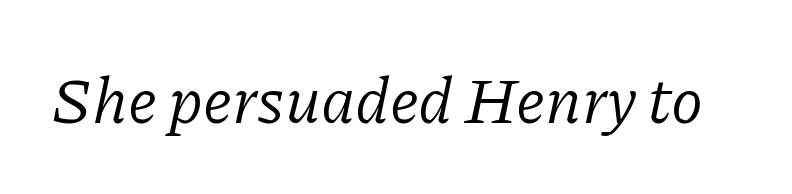
{"serif": "yes", "italic": "yes", "lean": "right", "slant_degrees": 11, "bold": "no", "weight": "regular", "width": "normal", "stroke_contrast": "low", "x_height": "medium", "monospaced": "no", "underline": "no", "letter_spacing": "normal", "letter_spacing_em": 0.0, "glyph_px": 65}
